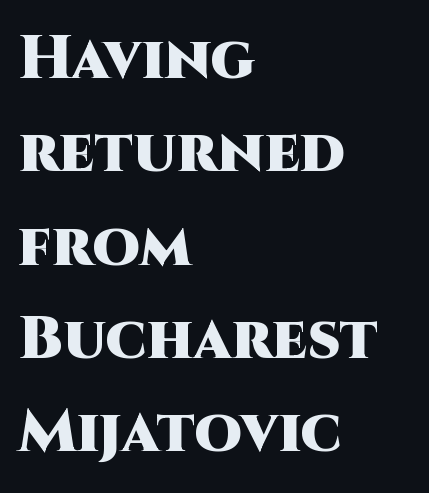
{"serif": "no", "italic": "no", "bold": "yes", "weight": "heavy", "width": "normal", "stroke_contrast": "high", "x_height": "large", "monospaced": "no", "underline": "no", "align": "left", "line_spacing": "normal", "line_spacing_ratio": 1.53, "letter_spacing": "normal", "letter_spacing_em": 0.0, "glyph_px": 61}
